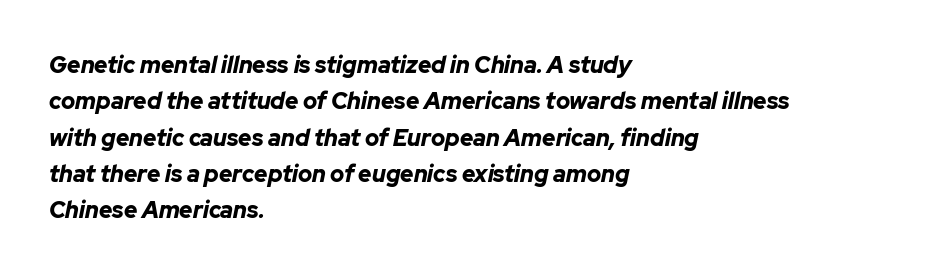
Q: Is the text bold? A: Yes.
Q: Is the text italic (slanted)? A: Yes, it leans right by about 12 degrees.
Q: Is the text underlined? A: No.
Q: How is the paragraph aligned? A: Left-aligned.
Q: Is the spacing between letters normal or unusually wide? A: Normal.
Q: Is the spacing between lines tight, normal or loose? A: Normal.
